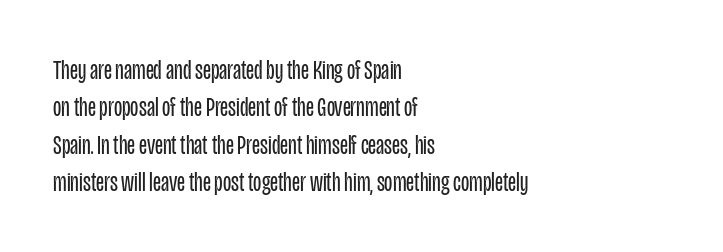
The image shows 27 px text type, upright; set left-aligned, normal line spacing (1.38x), normal letter spacing, not underlined.
